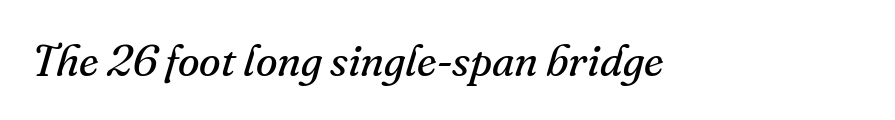
Q: Is the text bold? A: No.
Q: Is the text italic (slanted)? A: Yes, it leans right by about 16 degrees.
Q: Is the typeface a serif or a sans-serif typeface? A: Serif.
Q: Is the text underlined? A: No.
Q: Is the spacing between letters normal or unusually wide? A: Normal.
Q: Width (condensed, normal, or wide)? A: Normal.
Q: Stroke contrast? A: Medium.
Q: x-height? A: Small.
Q: Monospaced? A: No.
